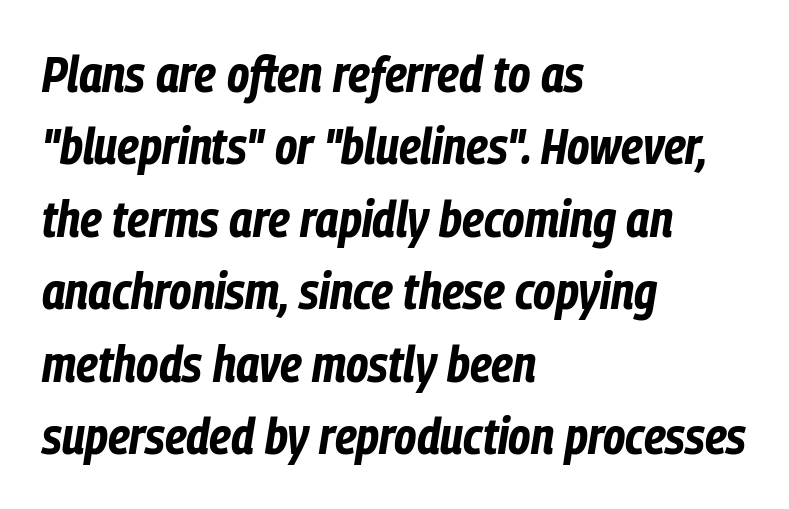
{"italic": "yes", "lean": "right", "slant_degrees": 9, "bold": "yes", "weight": "bold", "width": "condensed", "stroke_contrast": "low", "x_height": "medium", "monospaced": "no", "underline": "no", "align": "left", "line_spacing": "normal", "line_spacing_ratio": 1.42, "letter_spacing": "normal", "letter_spacing_em": 0.0, "glyph_px": 51}
